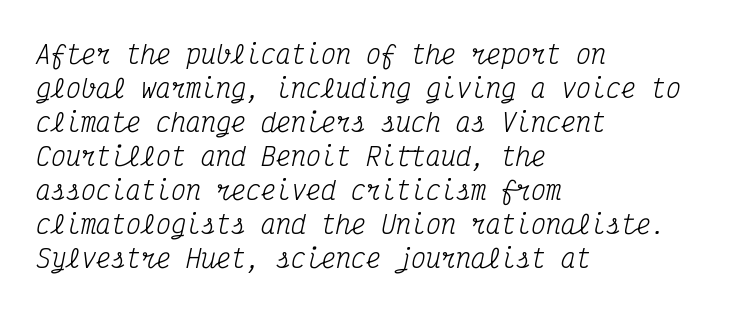
The image shows 25 px text type, italic (leaning right); set left-aligned, normal line spacing (1.36x), normal letter spacing, not underlined.
